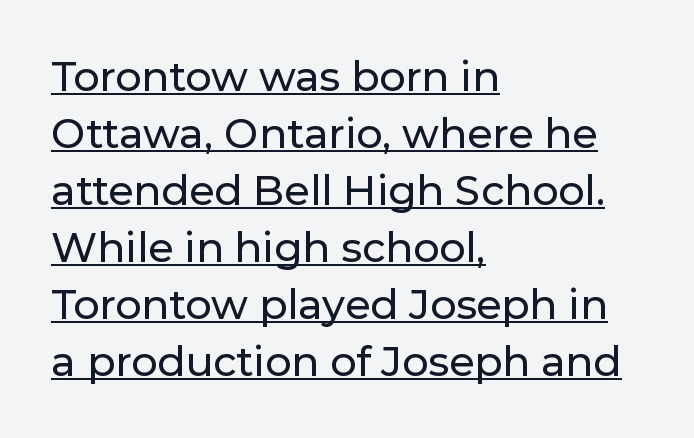
Q: Is the text italic (slanted)? A: No, it is upright.
Q: Is the typeface a serif or a sans-serif typeface? A: Sans-serif.
Q: Is the text underlined? A: Yes.
Q: How is the paragraph aligned? A: Left-aligned.
Q: Is the spacing between letters normal or unusually wide? A: Normal.
Q: Is the spacing between lines tight, normal or loose? A: Normal.
Q: Width (condensed, normal, or wide)? A: Normal.
Q: Stroke contrast? A: Low.
Q: x-height? A: Medium.
Q: Monospaced? A: No.
